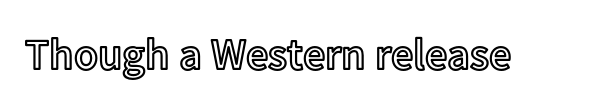
The image shows 44 px text type, upright; set normal letter spacing, not underlined; a medium x-height.
